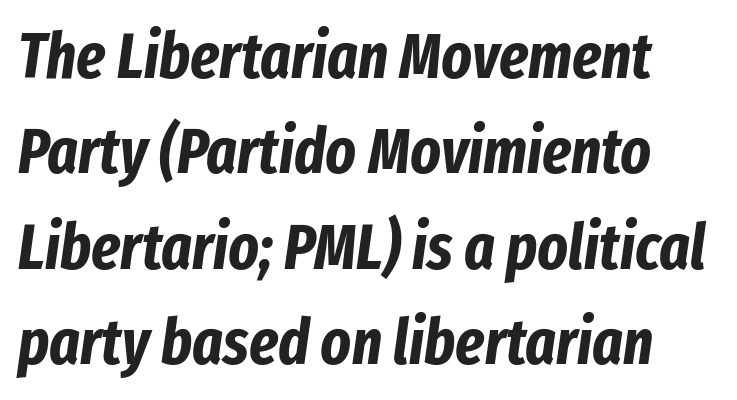
The image shows 64 px bold, condensed type, italic (leaning right); set normal line spacing (1.49x), normal letter spacing, not underlined; low stroke contrast and a medium x-height.
